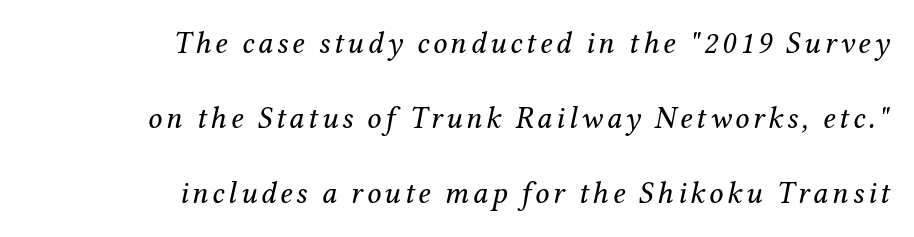
This sample has the flowing, uneven cadence of proportional lettering. The font is comparable to plain body text, perhaps lighter. The designer dialed line spacing up above the default. Rendered with sloped, italic letterforms. One-word summary of the alignment: right.
